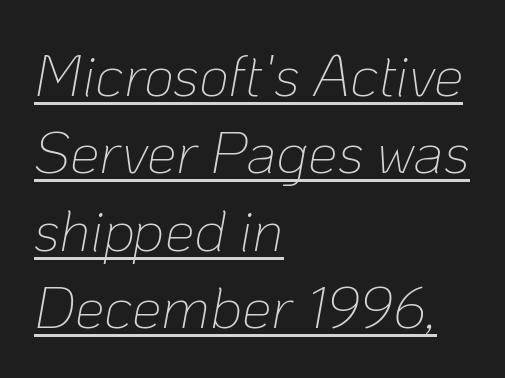
Q: Is the text bold? A: No.
Q: Is the text italic (slanted)? A: Yes, it leans right by about 10 degrees.
Q: Is the text underlined? A: Yes.
Q: How is the paragraph aligned? A: Left-aligned.
Q: Is the spacing between letters normal or unusually wide? A: Normal.
Q: Is the spacing between lines tight, normal or loose? A: Normal.
Q: Width (condensed, normal, or wide)? A: Normal.
Q: Stroke contrast? A: Low.
Q: x-height? A: Medium.
Q: Monospaced? A: No.
